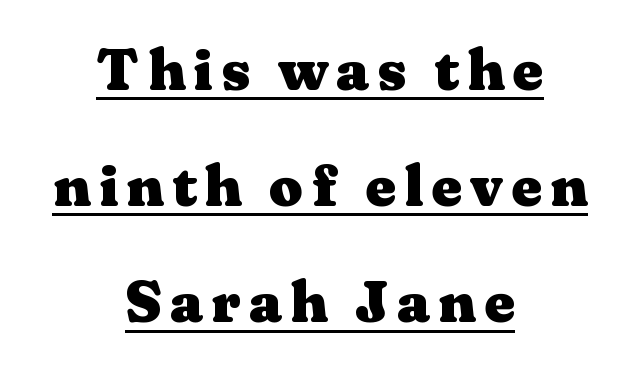
{"serif": "yes", "italic": "no", "bold": "yes", "weight": "heavy", "width": "wide", "stroke_contrast": "medium", "x_height": "medium", "monospaced": "no", "underline": "yes", "align": "center", "line_spacing": "loose", "line_spacing_ratio": 1.97, "glyph_px": 59}
